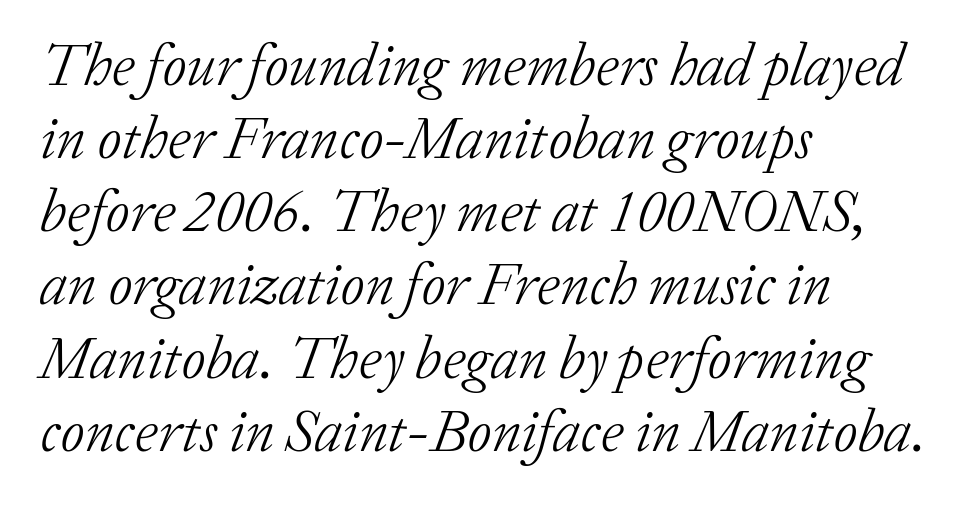
You could not count columns in this text — the font is proportionally spaced. The horizontal fit of the characters is conventional and even. The lines are quadded left. I'd call this a serif setting — the letters wear small feet.
